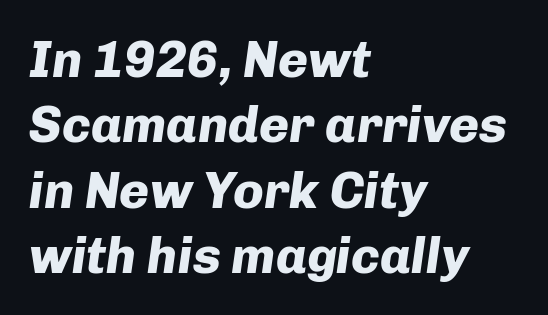
The image shows 51 px heavy type, italic (leaning right); set left-aligned, normal line spacing (1.28x), normal letter spacing, not underlined; low stroke contrast and a medium x-height.
